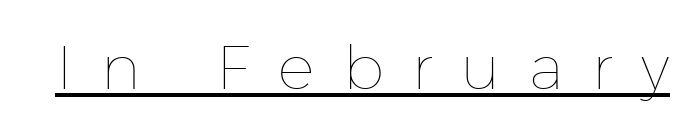
Q: Is the text bold? A: No.
Q: Is the text italic (slanted)? A: No, it is upright.
Q: Is the text underlined? A: Yes.
Q: Is the spacing between letters normal or unusually wide? A: Unusually wide.
Q: Width (condensed, normal, or wide)? A: Normal.
Q: Stroke contrast? A: Low.
Q: x-height? A: Medium.
Q: Monospaced? A: No.
